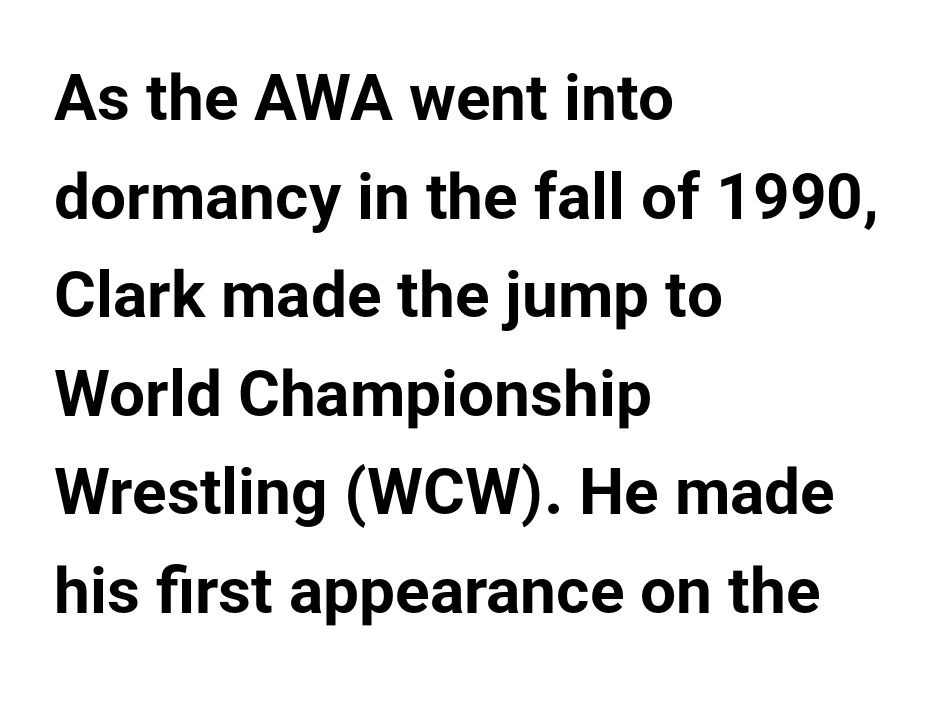
Typographically, this falls in the sans-serif category. Rendered with straight, roman letterforms. The rendering keeps characters at their native spacing. Note the varied advance widths — an 'i' is clearly narrower than an 'm'. Heft: maximum for text — a bold.
